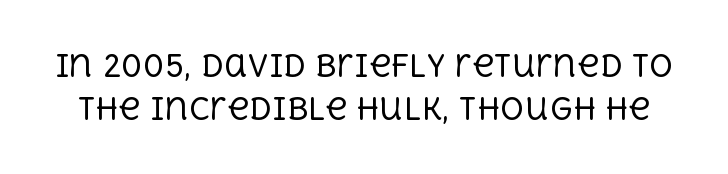
{"serif": "yes", "italic": "no", "bold": "no", "weight": "regular", "width": "normal", "x_height": "large", "monospaced": "no", "underline": "no", "line_spacing": "normal", "line_spacing_ratio": 1.43, "letter_spacing": "normal", "letter_spacing_em": 0.0, "glyph_px": 30}
